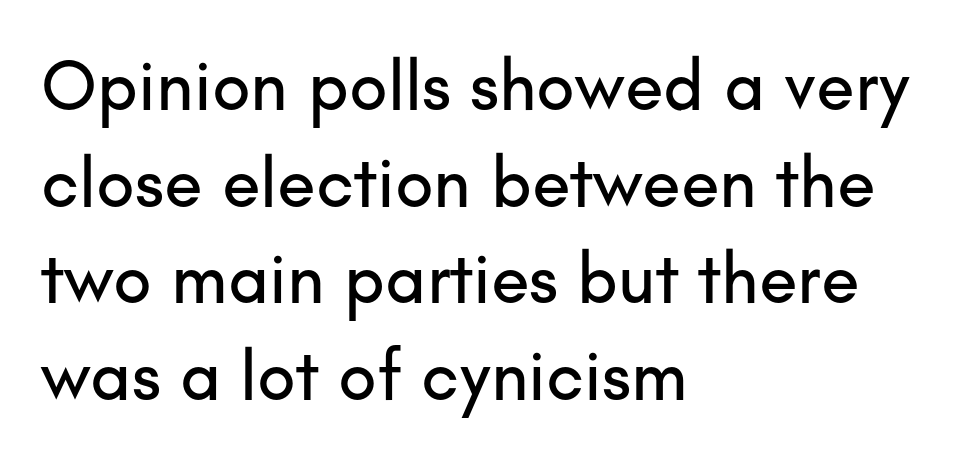
Any mark beneath the type? The region is blank. Caption: multi-line text, flush left, ragged right. The passage shown has conventional tracking throughout. The rendering uses natural spacing where letterforms have individual widths.
